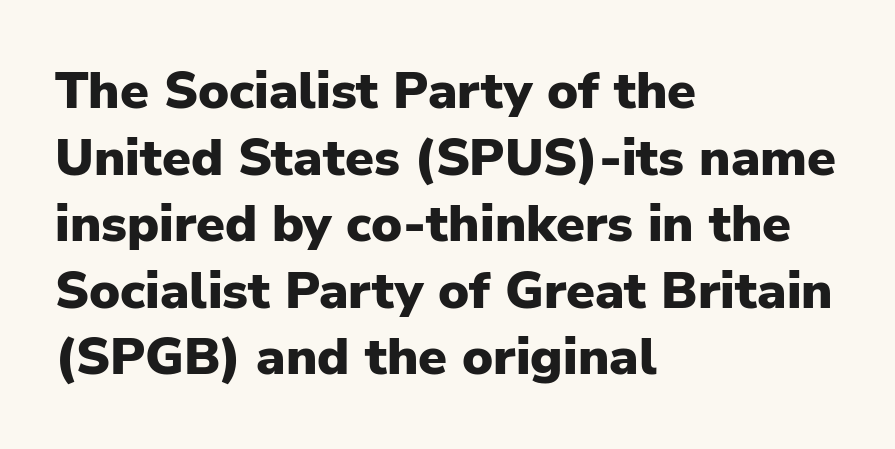
The image shows 52 px heavy sans-serif type, upright; set left-aligned, normal line spacing (1.28x), normal letter spacing, not underlined; low stroke contrast and a medium x-height.
